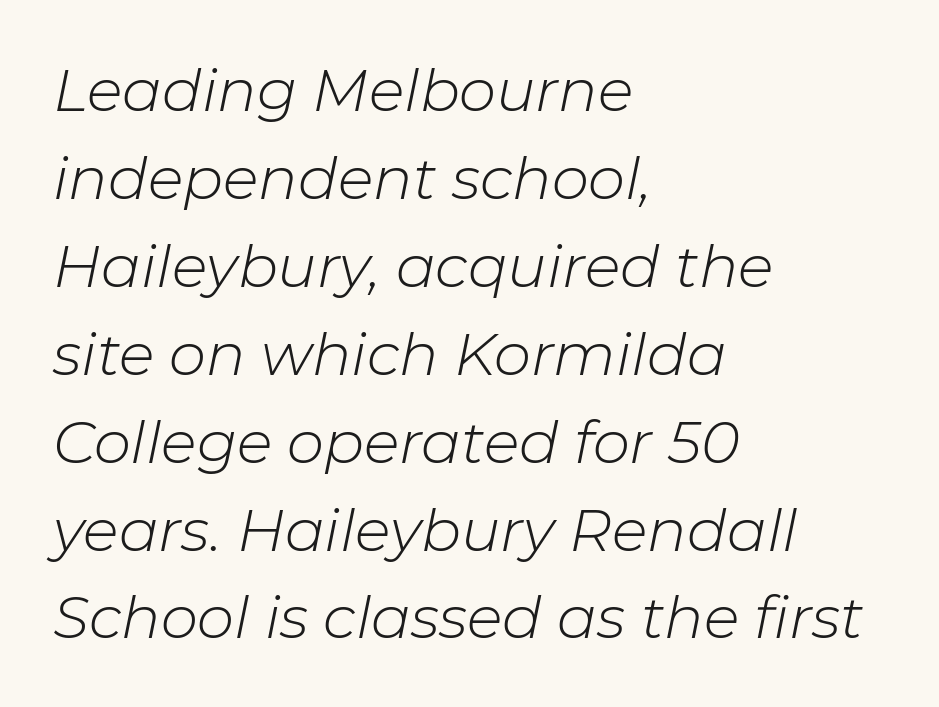
The face used here is rendered with its standard letterfit. Notice how the stems are inclined rather than vertical — that's the hallmark of italics. Notice how descenders clear the ascenders below comfortably — that's standard leading. Stems and bowls with no extra thickness — not bold. Notice how the passage keeps a crisp vertical edge on the left only.
